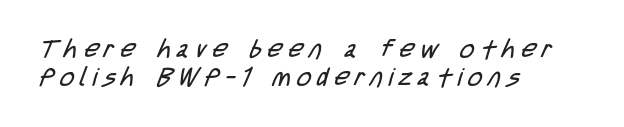
{"bold": "no", "underline": "no", "align": "left", "line_spacing": "tight", "line_spacing_ratio": 1.12, "letter_spacing": "wide", "letter_spacing_em": 0.24, "glyph_px": 25}
